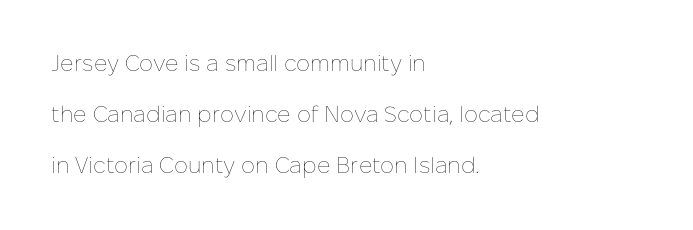
The image shows 22 px text type, upright; set left-aligned, loose line spacing (2.32x), normal letter spacing, not underlined.
